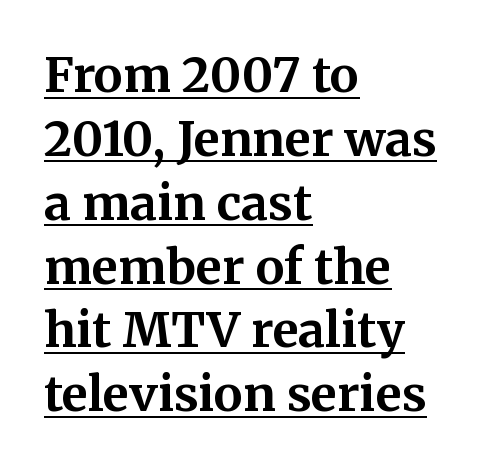
The image shows 48 px bold serif type, upright; set left-aligned, normal line spacing (1.33x), normal letter spacing, underlined; medium stroke contrast and a medium x-height.
